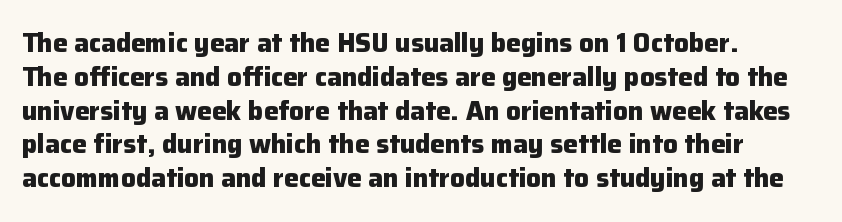
Q: Is the text bold? A: Yes.
Q: Is the text italic (slanted)? A: No, it is upright.
Q: Is the text underlined? A: No.
Q: How is the paragraph aligned? A: Left-aligned.
Q: Is the spacing between letters normal or unusually wide? A: Normal.
Q: Is the spacing between lines tight, normal or loose? A: Normal.
